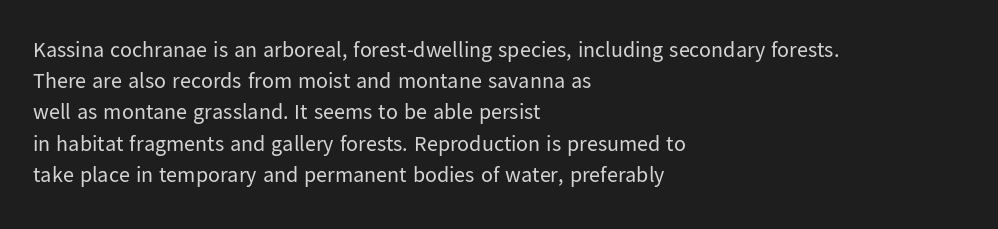
The image shows 22 px text type, upright; set left-aligned, normal line spacing (1.42x), normal letter spacing, not underlined.
